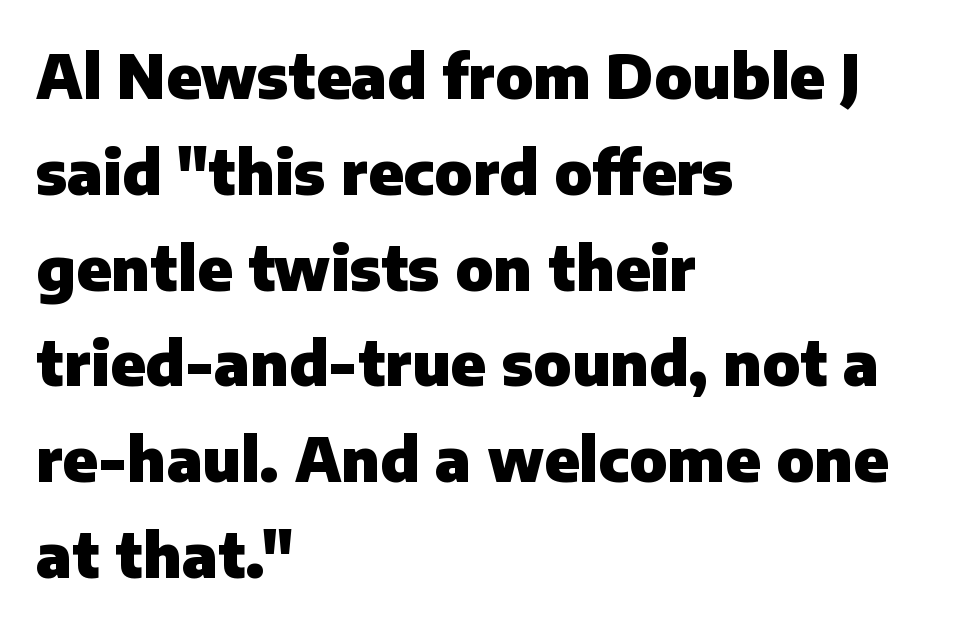
{"serif": "no", "italic": "no", "bold": "yes", "weight": "heavy", "width": "normal", "stroke_contrast": "low", "x_height": "medium", "monospaced": "no", "underline": "no", "align": "left", "line_spacing": "normal", "line_spacing_ratio": 1.57, "letter_spacing": "normal", "letter_spacing_em": 0.0, "glyph_px": 61}
